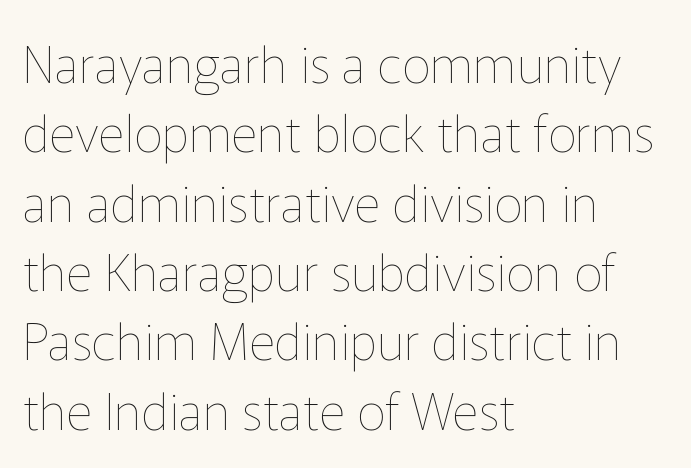
The rendering uses natural spacing where letterforms have individual widths. Is the letter spacing exaggerated? No — it looks like the ordinary default. Compared with typical paragraphs, the rows here are spaced about the same. Line starts are locked; line ends wander.
